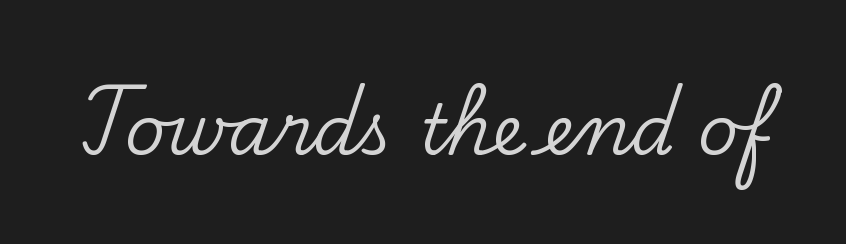
The image shows 70 px serif type; set normal letter spacing, not underlined; low stroke contrast and a small x-height.
